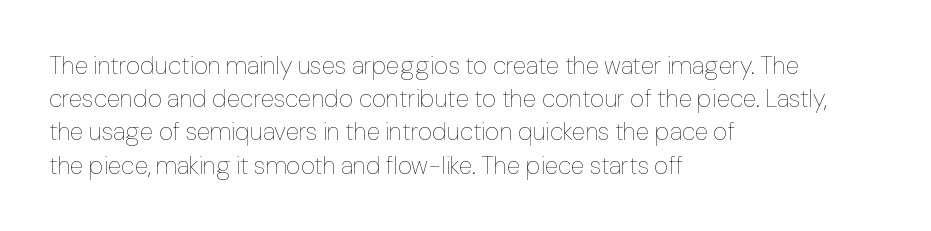
Q: Is the text bold? A: No.
Q: Is the text italic (slanted)? A: No, it is upright.
Q: Is the text underlined? A: No.
Q: How is the paragraph aligned? A: Left-aligned.
Q: Is the spacing between letters normal or unusually wide? A: Normal.
Q: Is the spacing between lines tight, normal or loose? A: Normal.
